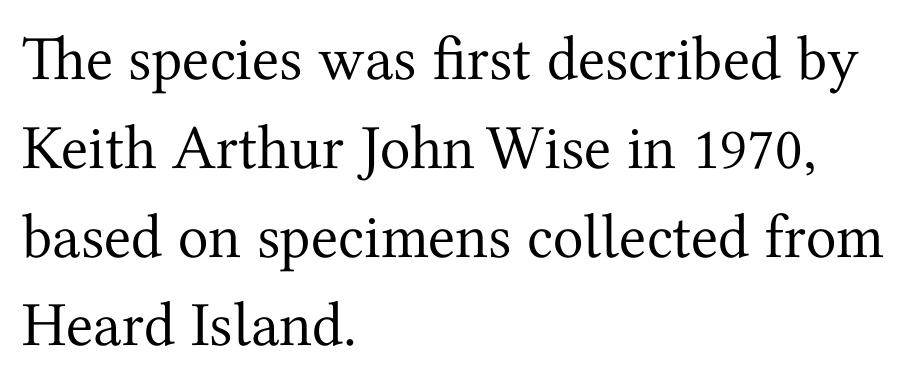
{"serif": "yes", "italic": "no", "bold": "no", "weight": "regular", "width": "normal", "stroke_contrast": "medium", "x_height": "medium", "monospaced": "no", "underline": "no", "align": "left", "line_spacing": "normal", "line_spacing_ratio": 1.41, "letter_spacing": "normal", "letter_spacing_em": 0.0, "glyph_px": 63}
